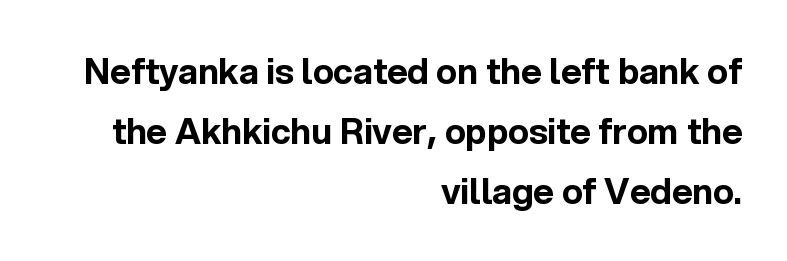
Q: Is the text bold? A: Yes.
Q: Is the text italic (slanted)? A: No, it is upright.
Q: Is the typeface a serif or a sans-serif typeface? A: Sans-serif.
Q: Is the text underlined? A: No.
Q: How is the paragraph aligned? A: Right-aligned.
Q: Is the spacing between letters normal or unusually wide? A: Normal.
Q: Width (condensed, normal, or wide)? A: Normal.
Q: x-height? A: Medium.
Q: Monospaced? A: No.
